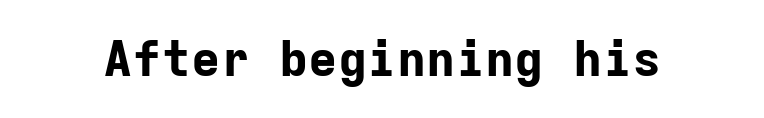
Heft: maximum for text — a bold. Nope, not italic — everything's standing straight. This sample has the even, mechanical cadence of fixed-width lettering. Spacing between characters is what you'd get straight out of the box.
